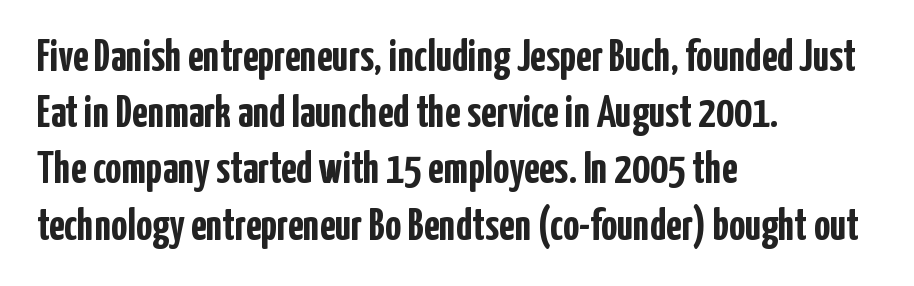
Q: Is the text bold? A: Yes.
Q: Is the text italic (slanted)? A: No, it is upright.
Q: Is the typeface a serif or a sans-serif typeface? A: Sans-serif.
Q: Is the text underlined? A: No.
Q: How is the paragraph aligned? A: Left-aligned.
Q: Is the spacing between letters normal or unusually wide? A: Normal.
Q: Is the spacing between lines tight, normal or loose? A: Normal.
Q: Width (condensed, normal, or wide)? A: Condensed.
Q: Stroke contrast? A: Low.
Q: x-height? A: Medium.
Q: Monospaced? A: No.
